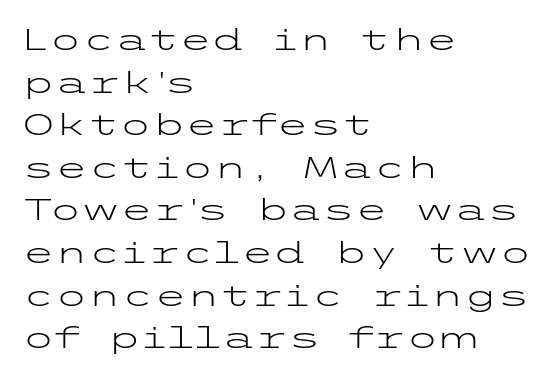
{"serif": "no", "italic": "no", "bold": "no", "weight": "light", "width": "wide", "stroke_contrast": "low", "x_height": "medium", "underline": "no", "align": "left", "line_spacing": "normal", "line_spacing_ratio": 1.42, "letter_spacing": "normal", "letter_spacing_em": 0.0, "glyph_px": 30}
